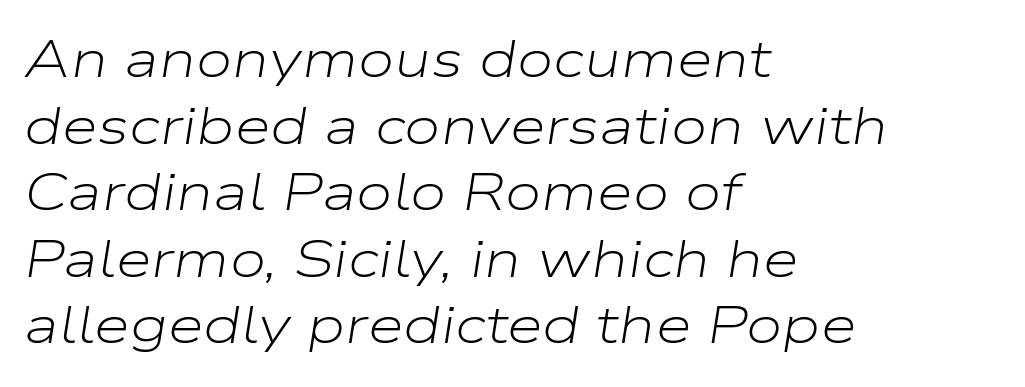
Q: Is the text bold? A: No.
Q: Is the text italic (slanted)? A: Yes, it leans right by about 9 degrees.
Q: Is the text underlined? A: No.
Q: How is the paragraph aligned? A: Left-aligned.
Q: Is the spacing between letters normal or unusually wide? A: Normal.
Q: Is the spacing between lines tight, normal or loose? A: Normal.
Q: Width (condensed, normal, or wide)? A: Wide.
Q: Stroke contrast? A: Low.
Q: x-height? A: Medium.
Q: Monospaced? A: No.
